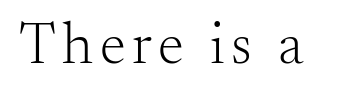
The image shows 59 px light serif type, upright; set not underlined; medium stroke contrast and a small x-height.
